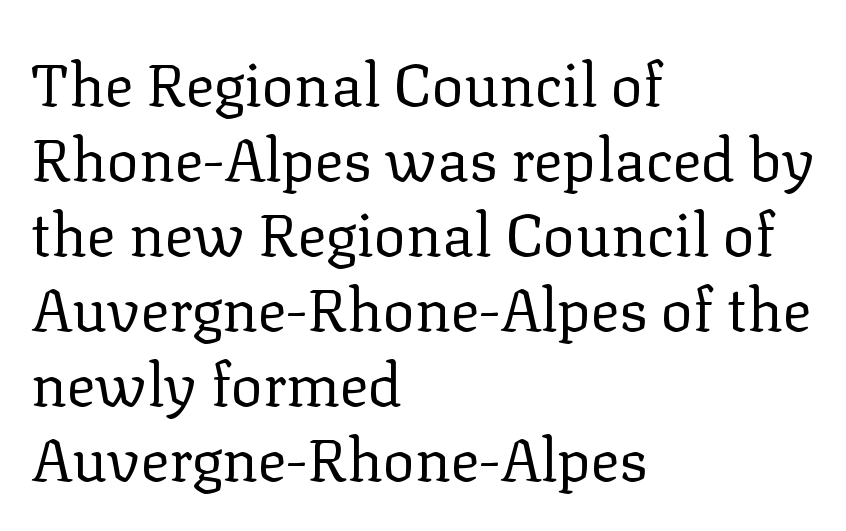
{"serif": "yes", "italic": "no", "bold": "no", "weight": "regular", "width": "normal", "stroke_contrast": "low", "x_height": "medium", "monospaced": "no", "underline": "no", "align": "left", "line_spacing": "normal", "line_spacing_ratio": 1.25, "letter_spacing": "normal", "letter_spacing_em": 0.0, "glyph_px": 60}
